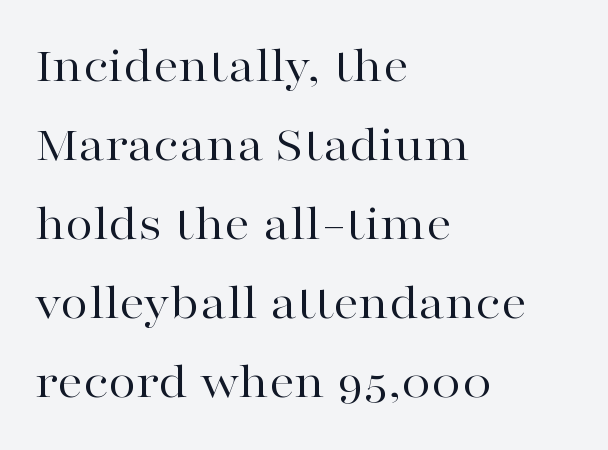
{"serif": "yes", "italic": "no", "bold": "no", "weight": "regular", "width": "wide", "stroke_contrast": "high", "x_height": "medium", "monospaced": "no", "underline": "no", "align": "left", "line_spacing": "normal", "line_spacing_ratio": 1.55, "letter_spacing": "normal", "letter_spacing_em": 0.0, "glyph_px": 51}
